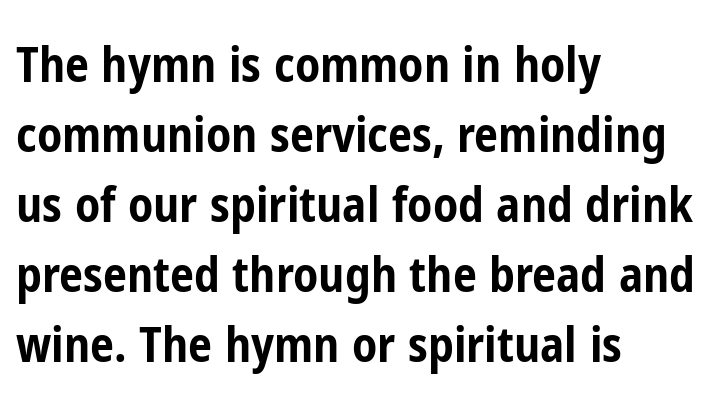
{"serif": "no", "italic": "no", "bold": "yes", "weight": "bold", "width": "condensed", "stroke_contrast": "low", "x_height": "medium", "monospaced": "no", "underline": "no", "align": "left", "line_spacing": "normal", "line_spacing_ratio": 1.46, "letter_spacing": "normal", "letter_spacing_em": 0.0, "glyph_px": 48}
